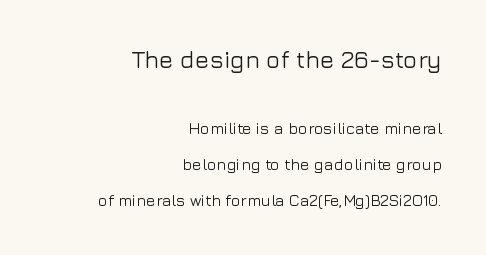
The image shows 24 px text type, upright; set right-aligned, loose line spacing (2.27x), normal letter spacing, not underlined; the first (top) block is 1.5x larger.
